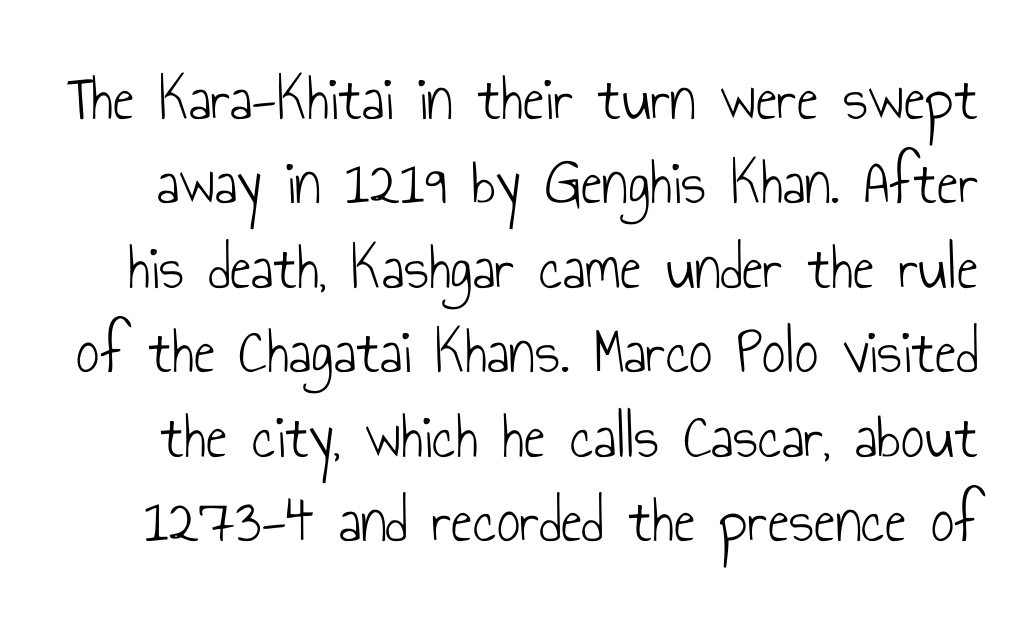
Descenders are the only things crossing below the line. The letters advance in unequal steps, a hallmark of proportional type. Is this a heavy cut? Hardly; it is regular or lighter. Quick note: not italic, upright.
